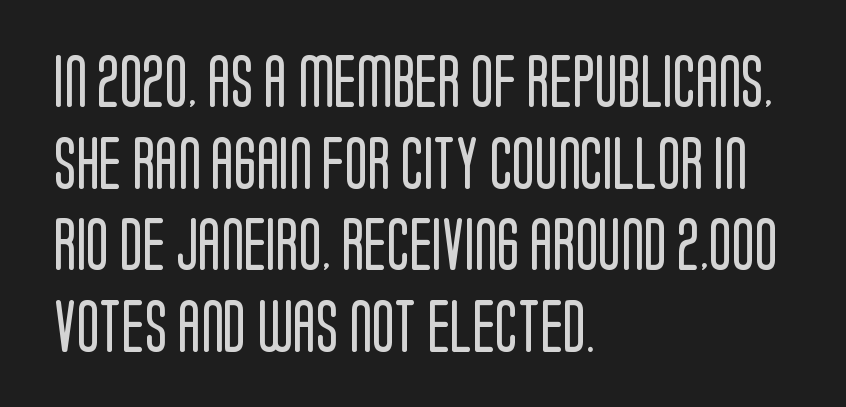
The image shows 53 px regular-weight, condensed sans-serif type, upright; set left-aligned, normal line spacing (1.54x), normal letter spacing, not underlined; low stroke contrast and a large x-height.
